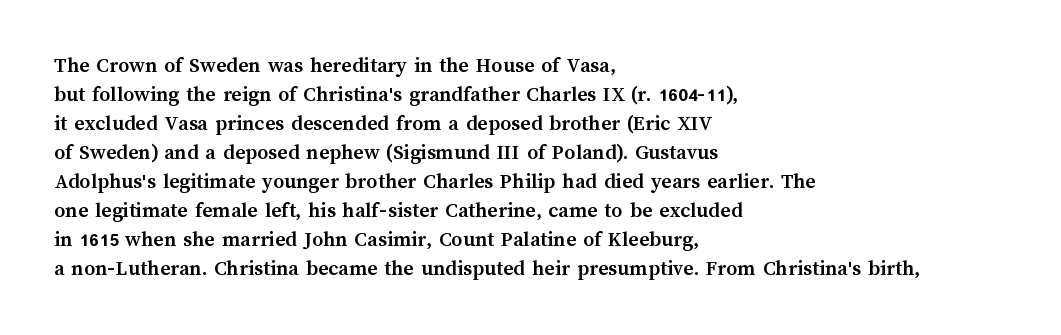
{"italic": "no", "bold": "yes", "underline": "no", "align": "left", "line_spacing": "normal", "line_spacing_ratio": 1.32, "letter_spacing": "normal", "letter_spacing_em": 0.0, "glyph_px": 22}
